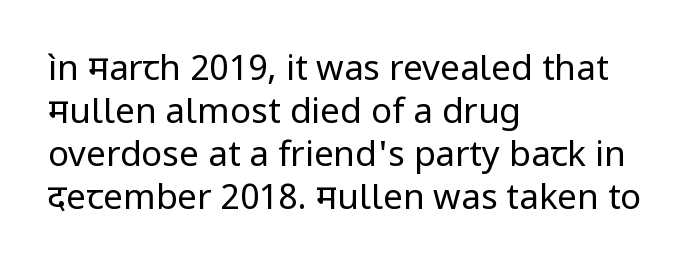
The image shows 35 px regular-weight sans-serif type, upright; set left-aligned, line spacing 1.23x, normal letter spacing, not underlined; low stroke contrast and a medium x-height.
